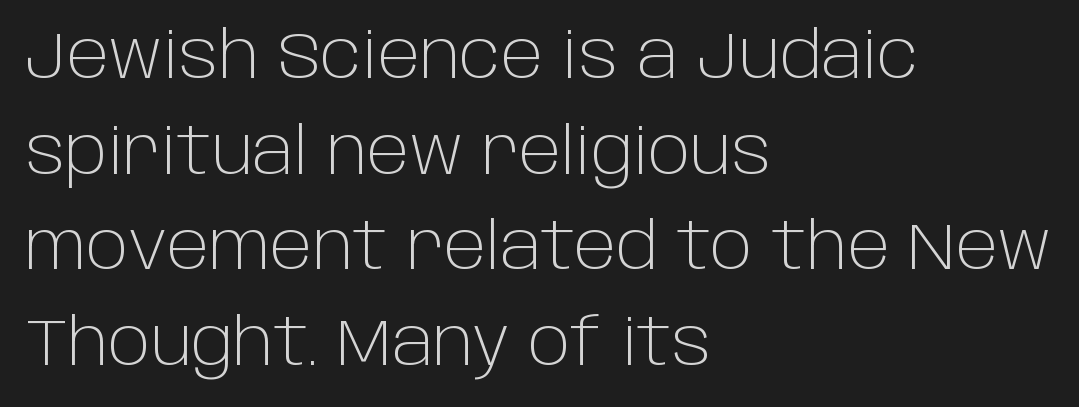
The image shows 66 px light sans-serif type, upright; set left-aligned, normal line spacing (1.45x), normal letter spacing, not underlined; low stroke contrast and a large x-height.
